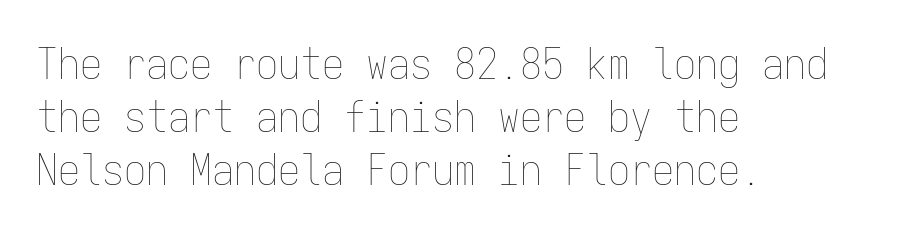
{"italic": "no", "bold": "no", "weight": "thin", "width": "condensed", "stroke_contrast": "low", "x_height": "medium", "monospaced": "yes", "underline": "no", "align": "left", "line_spacing_ratio": 1.21, "letter_spacing": "normal", "letter_spacing_em": 0.0, "glyph_px": 44}
